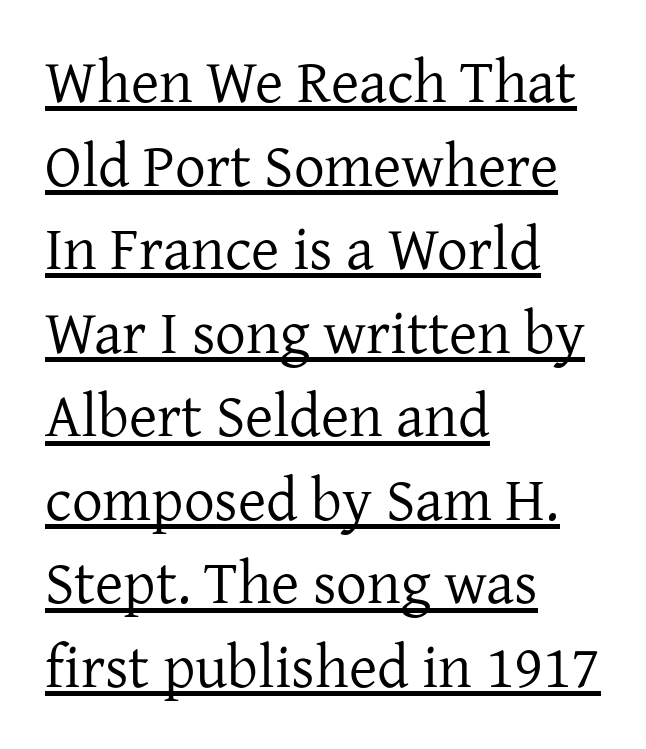
{"serif": "yes", "italic": "no", "bold": "no", "weight": "regular", "width": "normal", "stroke_contrast": "low", "x_height": "medium", "monospaced": "no", "underline": "yes", "align": "left", "line_spacing": "normal", "line_spacing_ratio": 1.37, "letter_spacing": "normal", "letter_spacing_em": 0.0, "glyph_px": 61}
